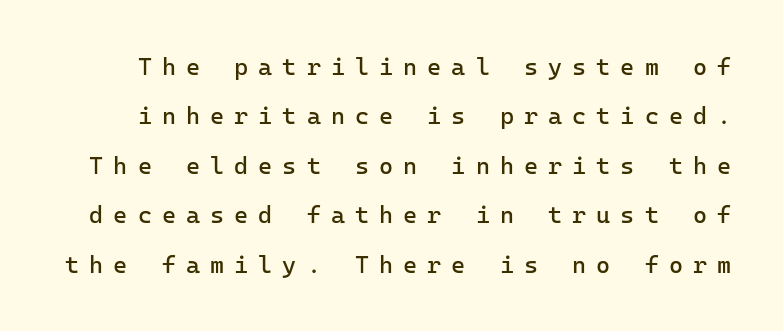
Q: Is the text bold? A: No.
Q: Is the text italic (slanted)? A: No, it is upright.
Q: Is the text underlined? A: No.
Q: Is the spacing between letters normal or unusually wide? A: Unusually wide.
Q: Is the spacing between lines tight, normal or loose? A: Loose.
